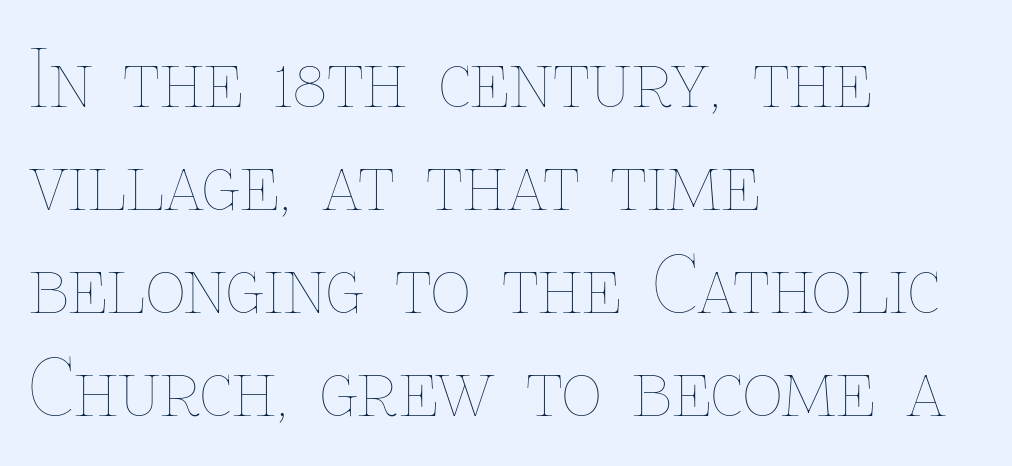
Q: Is the text bold? A: No.
Q: Is the text italic (slanted)? A: No, it is upright.
Q: Is the text underlined? A: No.
Q: How is the paragraph aligned? A: Left-aligned.
Q: Is the spacing between letters normal or unusually wide? A: Normal.
Q: Is the spacing between lines tight, normal or loose? A: Normal.
Q: Width (condensed, normal, or wide)? A: Normal.
Q: Stroke contrast? A: Low.
Q: x-height? A: Medium.
Q: Monospaced? A: No.
